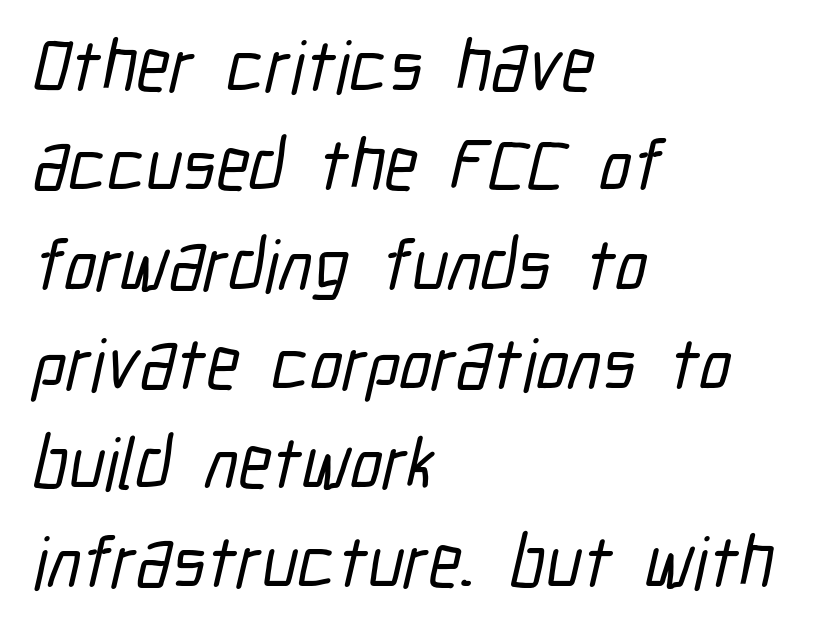
{"serif": "no", "width": "condensed", "stroke_contrast": "low", "x_height": "medium", "monospaced": "no", "underline": "no", "align": "left", "line_spacing": "normal", "line_spacing_ratio": 1.36, "letter_spacing": "normal", "letter_spacing_em": 0.0, "glyph_px": 73}
